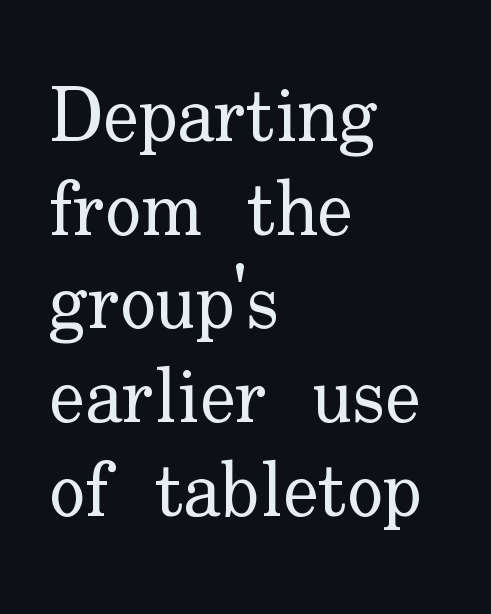
{"serif": "yes", "italic": "no", "bold": "no", "weight": "regular", "width": "normal", "stroke_contrast": "low", "x_height": "small", "monospaced": "no", "underline": "no", "align": "left", "line_spacing": "normal", "line_spacing_ratio": 1.25, "letter_spacing": "normal", "letter_spacing_em": 0.0, "glyph_px": 75}
